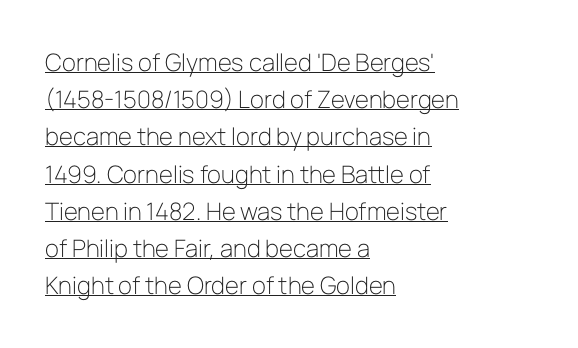
Q: Is the text bold? A: No.
Q: Is the text italic (slanted)? A: No, it is upright.
Q: Is the text underlined? A: Yes.
Q: How is the paragraph aligned? A: Left-aligned.
Q: Is the spacing between letters normal or unusually wide? A: Normal.
Q: Is the spacing between lines tight, normal or loose? A: Normal.
